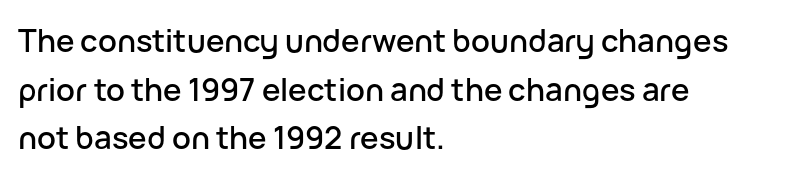
Q: Is the text italic (slanted)? A: No, it is upright.
Q: Is the typeface a serif or a sans-serif typeface? A: Sans-serif.
Q: Is the text underlined? A: No.
Q: How is the paragraph aligned? A: Left-aligned.
Q: Is the spacing between letters normal or unusually wide? A: Normal.
Q: Is the spacing between lines tight, normal or loose? A: Normal.
Q: Width (condensed, normal, or wide)? A: Normal.
Q: Stroke contrast? A: Low.
Q: x-height? A: Medium.
Q: Monospaced? A: No.
